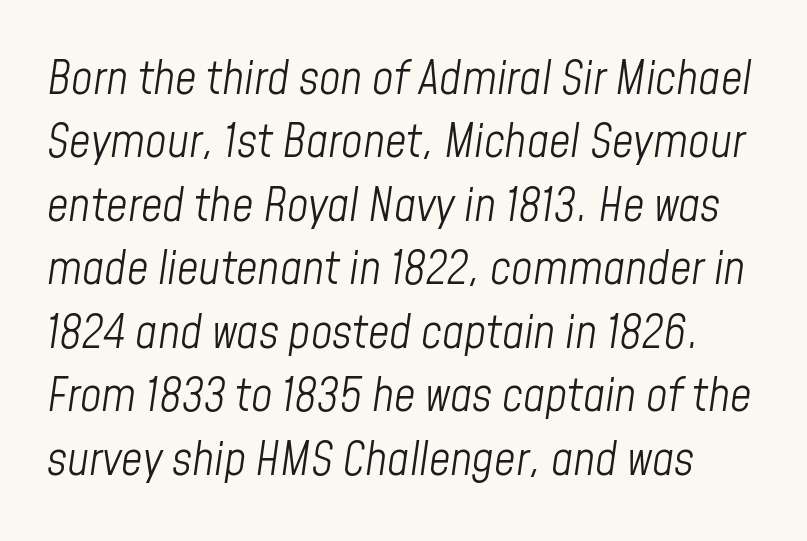
Stroke thickness stays within the range of a standard reading face or lighter. The vertical gap from one line to the next is medium. A typesetter would call this zero additional tracking. Looking at the ascenders, they clearly lean. Each letter keeps its own natural width here, so spacing adapts to shape.
